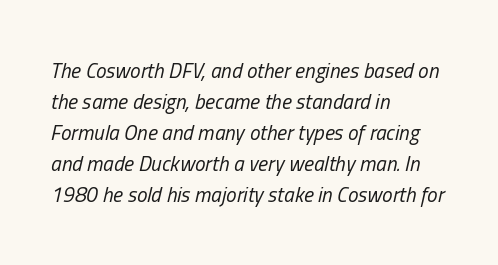
The image shows 21 px text type, italic (leaning right); set left-aligned, normal line spacing (1.48x), normal letter spacing, not underlined.
